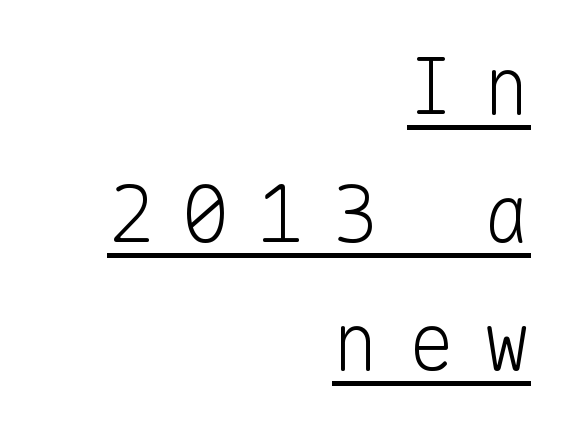
Weight: in the light-to-regular range. Here the designer chose a console-style face with uniform glyph widths. The type family on display is of the sans-serif kind. This rendering widens character spacing well past its baseline value.
